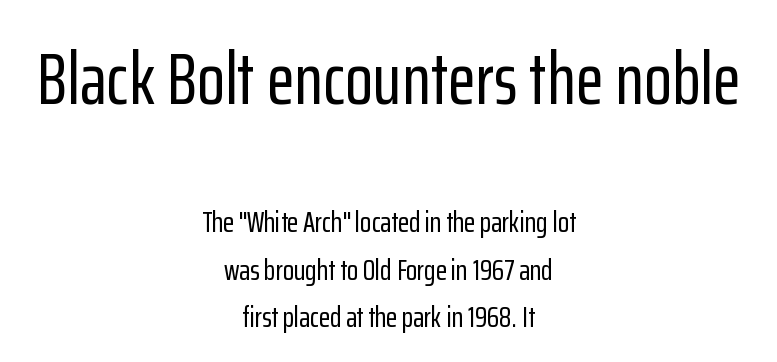
The letterforms sit shoulder to shoulder at normal distance. A typesetter would mark this as roman, not italic. Larger block? The one above; the one below is distinctly smaller. Decoration check: the copy has no underline. The typeface chosen for these lines omits serifs. How would I describe the line gaps? Plain and ordinary.
